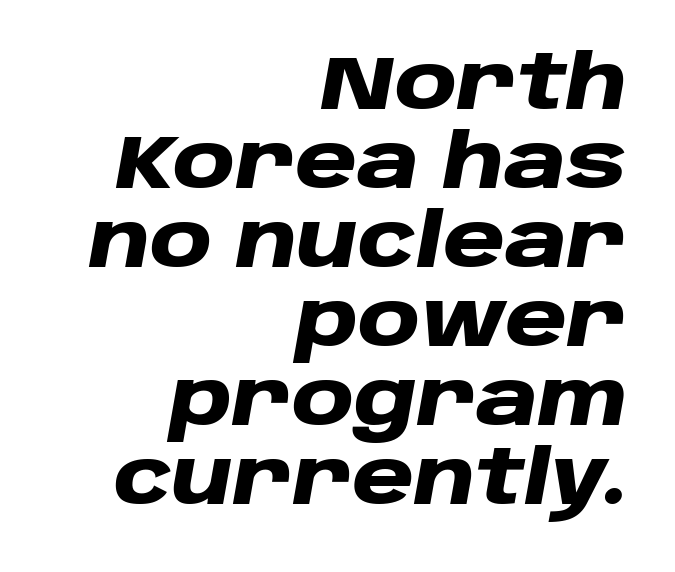
The image shows 76 px heavy, wide type, italic (leaning right); set right-aligned, tight line spacing (1.04x), normal letter spacing, not underlined; low stroke contrast and a large x-height.
